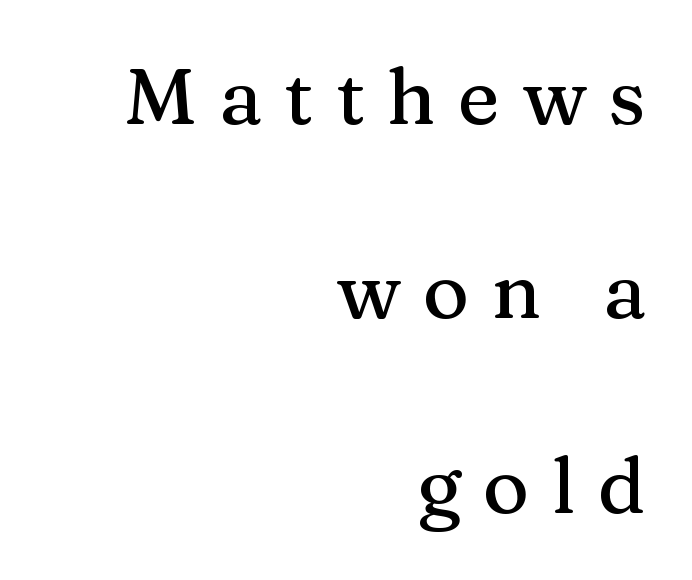
{"serif": "yes", "italic": "no", "width": "normal", "stroke_contrast": "medium", "x_height": "medium", "monospaced": "no", "underline": "no", "align": "right", "line_spacing": "loose", "line_spacing_ratio": 2.46, "letter_spacing": "wide", "letter_spacing_em": 0.28, "glyph_px": 79}
